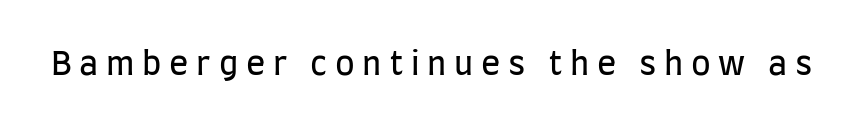
The image shows 32 px regular-weight, condensed sans-serif type, upright; set unusually wide letter spacing (+0.24 em), not underlined; low stroke contrast and a large x-height.
